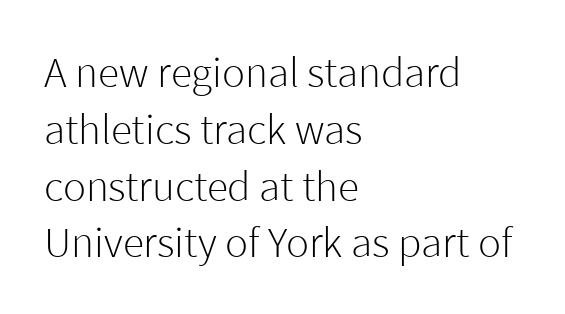
{"serif": "no", "italic": "no", "bold": "no", "weight": "light", "width": "normal", "stroke_contrast": "low", "x_height": "medium", "monospaced": "no", "underline": "no", "align": "left", "line_spacing": "normal", "line_spacing_ratio": 1.32, "letter_spacing": "normal", "letter_spacing_em": 0.0, "glyph_px": 43}
